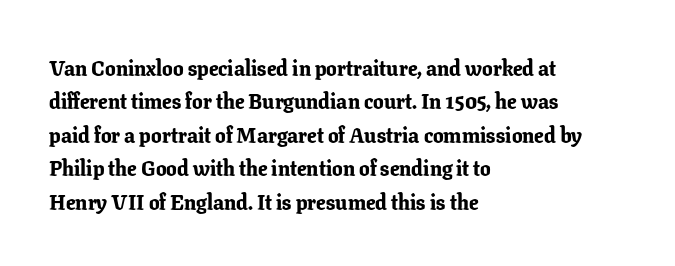
{"italic": "no", "bold": "yes", "underline": "no", "align": "left", "line_spacing": "normal", "line_spacing_ratio": 1.59, "letter_spacing": "normal", "letter_spacing_em": 0.0, "glyph_px": 21}
